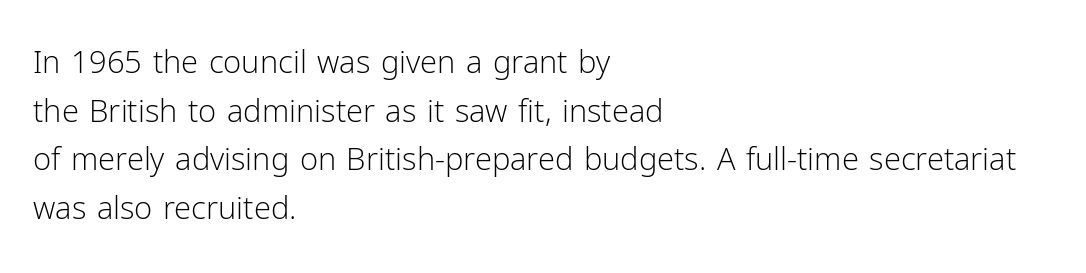
{"serif": "no", "italic": "no", "bold": "no", "weight": "light", "width": "normal", "stroke_contrast": "low", "x_height": "medium", "monospaced": "no", "underline": "no", "align": "left", "line_spacing": "normal", "line_spacing_ratio": 1.57, "letter_spacing": "normal", "letter_spacing_em": 0.0, "glyph_px": 31}
